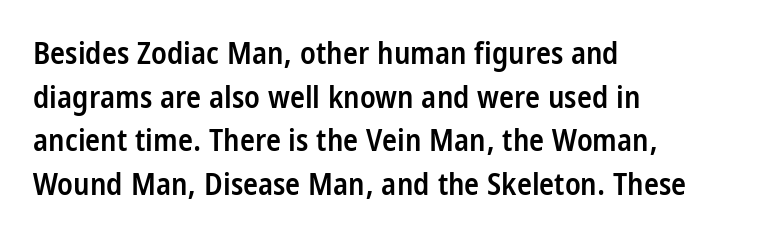
Q: Is the text bold? A: Semi-bold.
Q: Is the text italic (slanted)? A: No, it is upright.
Q: Is the typeface a serif or a sans-serif typeface? A: Sans-serif.
Q: Is the text underlined? A: No.
Q: How is the paragraph aligned? A: Left-aligned.
Q: Is the spacing between letters normal or unusually wide? A: Normal.
Q: Is the spacing between lines tight, normal or loose? A: Normal.
Q: Width (condensed, normal, or wide)? A: Condensed.
Q: Stroke contrast? A: Low.
Q: x-height? A: Large.
Q: Monospaced? A: No.
